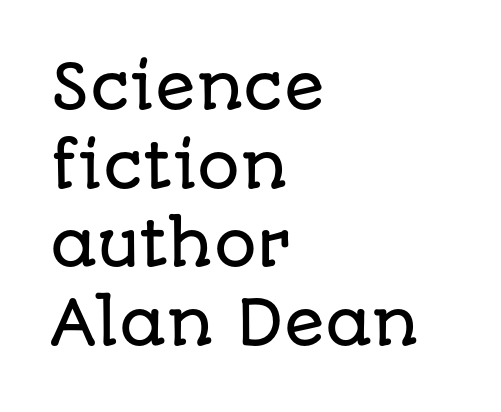
The passage shown is typed in a proportional face where columns would drift. A typesetter would mark this as roman, not italic. What kind of face is this? One without serifs — a sans. Tracking value appears to be zero — textbook default spacing. The space between consecutive lines is moderate. Underlining? Definitely not there.
